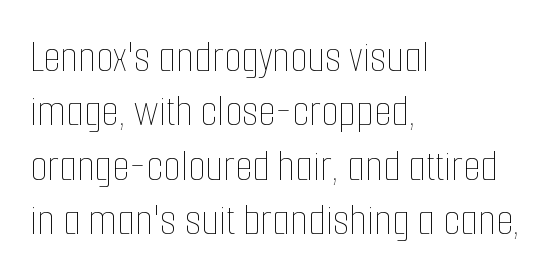
Q: Is the text bold? A: No.
Q: Is the text italic (slanted)? A: No, it is upright.
Q: Is the text underlined? A: No.
Q: How is the paragraph aligned? A: Left-aligned.
Q: Is the spacing between letters normal or unusually wide? A: Normal.
Q: Width (condensed, normal, or wide)? A: Condensed.
Q: Stroke contrast? A: Low.
Q: x-height? A: Medium.
Q: Monospaced? A: No.
